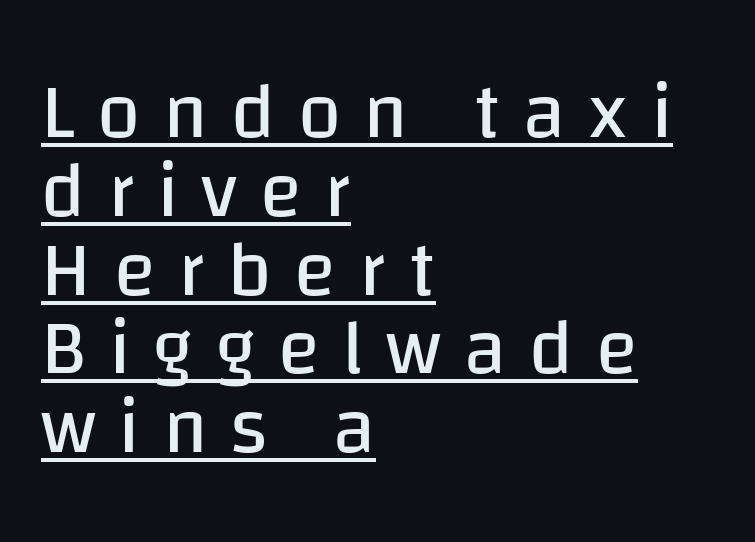
{"serif": "no", "italic": "no", "bold": "no", "weight": "regular", "width": "normal", "stroke_contrast": "low", "x_height": "large", "monospaced": "no", "underline": "yes", "align": "left", "line_spacing": "tight", "line_spacing_ratio": 1.01, "letter_spacing": "wide", "letter_spacing_em": 0.29, "glyph_px": 78}
